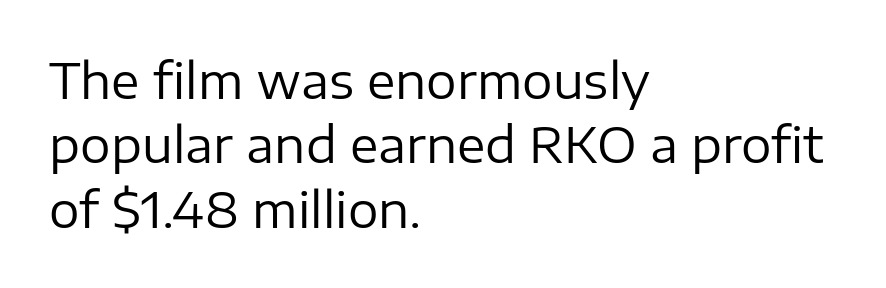
Q: Is the text bold? A: No.
Q: Is the text italic (slanted)? A: No, it is upright.
Q: Is the typeface a serif or a sans-serif typeface? A: Sans-serif.
Q: Is the text underlined? A: No.
Q: How is the paragraph aligned? A: Left-aligned.
Q: Is the spacing between letters normal or unusually wide? A: Normal.
Q: Is the spacing between lines tight, normal or loose? A: Normal.
Q: Width (condensed, normal, or wide)? A: Normal.
Q: Stroke contrast? A: Low.
Q: x-height? A: Medium.
Q: Monospaced? A: No.
